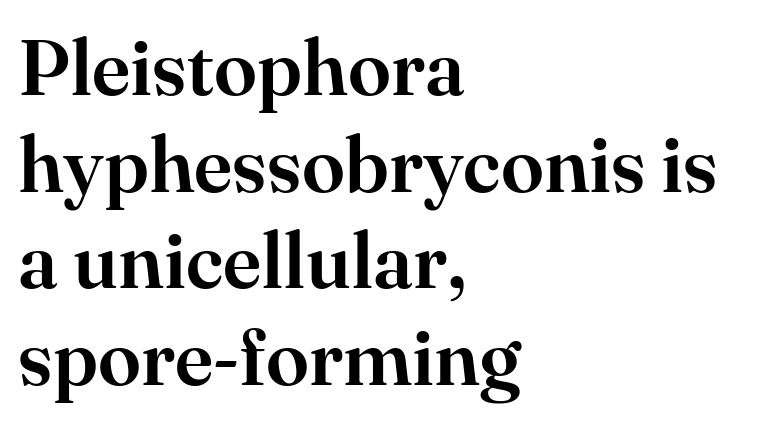
The face used here is proportionally spaced, like ordinary book or web type. A student would call this left alignment; a typographer would say flush left, rag right. You can tell it's not italic because the verticals are truly vertical. Each letter's strokes conclude with small projecting serifs.
